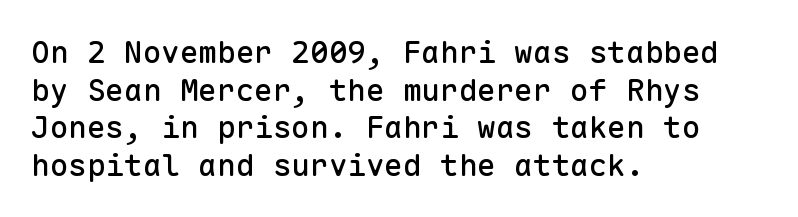
Q: Is the text italic (slanted)? A: No, it is upright.
Q: Is the typeface a serif or a sans-serif typeface? A: Sans-serif.
Q: Is the text underlined? A: No.
Q: How is the paragraph aligned? A: Left-aligned.
Q: Is the spacing between letters normal or unusually wide? A: Normal.
Q: Width (condensed, normal, or wide)? A: Normal.
Q: Stroke contrast? A: Low.
Q: x-height? A: Medium.
Q: Monospaced? A: Yes.
